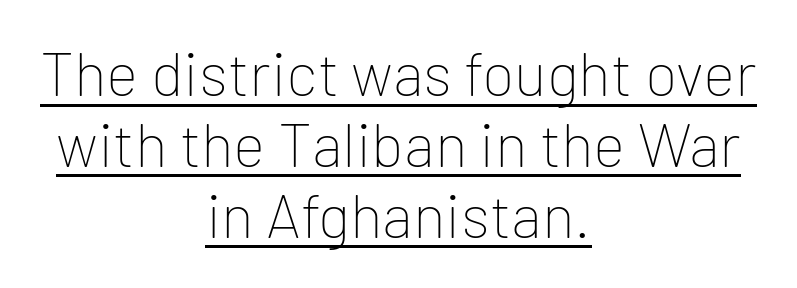
The image shows 61 px thin sans-serif type, upright; set centered, line spacing 1.16x, normal letter spacing, underlined; low stroke contrast and a medium x-height.
